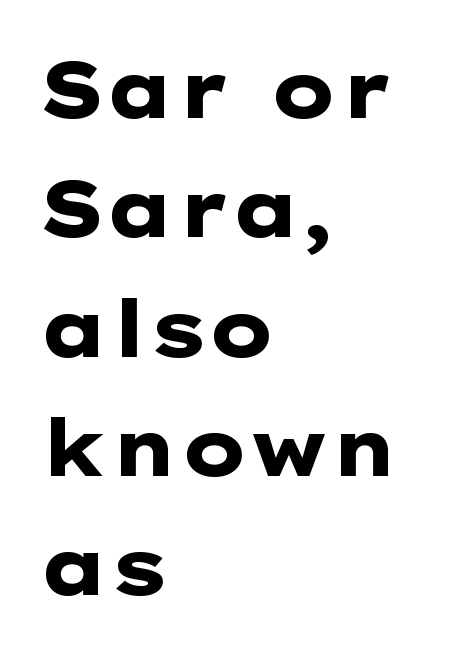
This is the regular roman posture of the typeface. Decoration check: the copy has no underline. You can tell from the bare stems that sans-serif type was used. Horizontal bands of white between lines are of average thickness.
